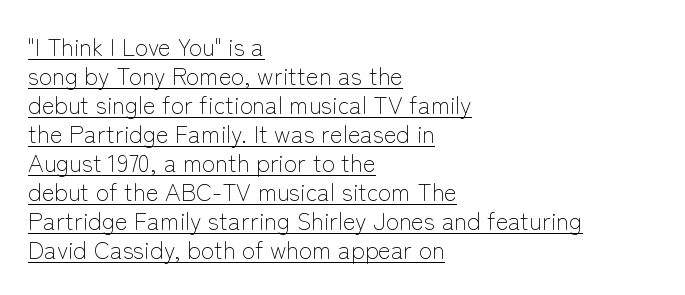
The image shows 24 px text type, upright; set left-aligned, line spacing 1.21x, normal letter spacing, underlined.
